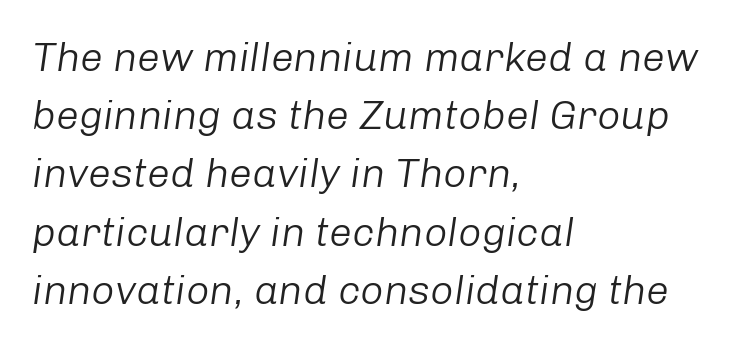
The image shows 41 px light type, italic (leaning right); set left-aligned, normal line spacing (1.42x), normal letter spacing, not underlined; low stroke contrast and a medium x-height.
